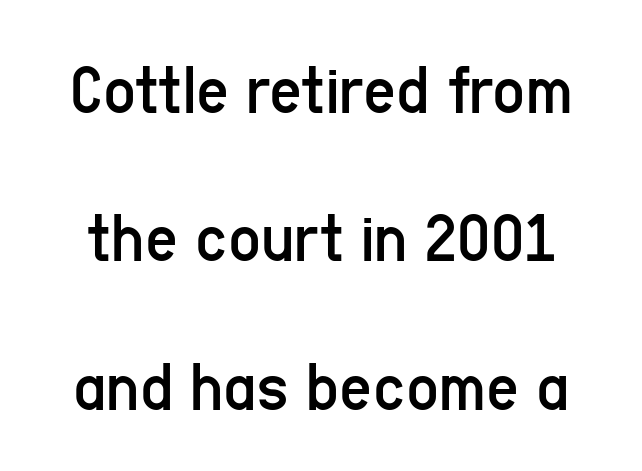
Q: Is the text bold? A: No.
Q: Is the text italic (slanted)? A: No, it is upright.
Q: Is the typeface a serif or a sans-serif typeface? A: Sans-serif.
Q: Is the text underlined? A: No.
Q: Is the spacing between letters normal or unusually wide? A: Normal.
Q: Is the spacing between lines tight, normal or loose? A: Loose.
Q: Width (condensed, normal, or wide)? A: Condensed.
Q: Stroke contrast? A: Low.
Q: x-height? A: Medium.
Q: Monospaced? A: No.
